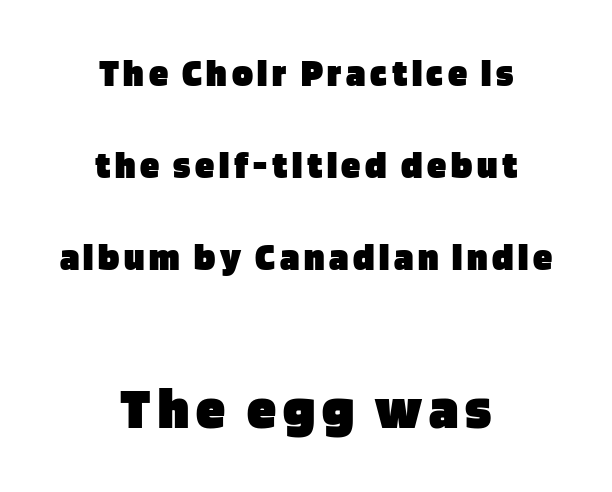
Leading: increased. The face used here is proportionally spaced, like ordinary book or web type. The letters in the lower block stand taller than those in the block above. No word sits above an underline. Its strokes are broad and dark, the hallmark of bold type.
